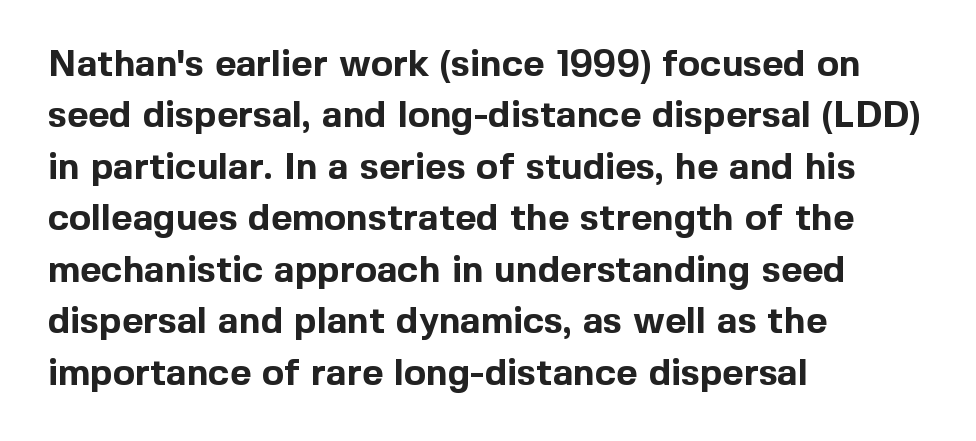
{"serif": "no", "italic": "no", "bold": "yes", "weight": "bold", "width": "normal", "x_height": "medium", "monospaced": "no", "underline": "no", "align": "left", "line_spacing": "normal", "line_spacing_ratio": 1.39, "letter_spacing": "normal", "letter_spacing_em": 0.0, "glyph_px": 37}
